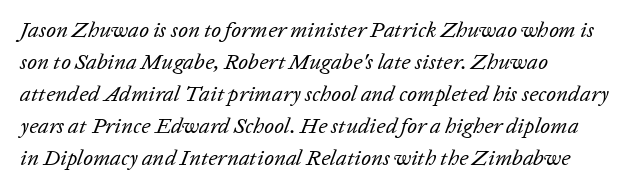
The rendering uses a moderate line-height, typical for paragraphs. Yep, that's italic — everything's leaning. The baseline area is clear. Tracking value appears to be zero — textbook default spacing. Vertical stems look standard width or narrower in stroke.
